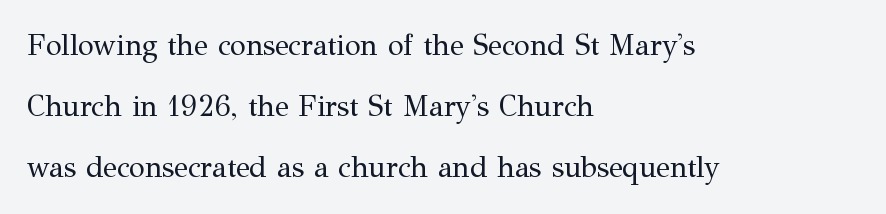
{"serif": "yes", "italic": "no", "bold": "no", "weight": "regular", "width": "normal", "stroke_contrast": "medium", "x_height": "medium", "monospaced": "no", "underline": "no", "align": "left", "line_spacing": "loose", "line_spacing_ratio": 2.11, "letter_spacing": "normal", "letter_spacing_em": 0.0, "glyph_px": 29}
